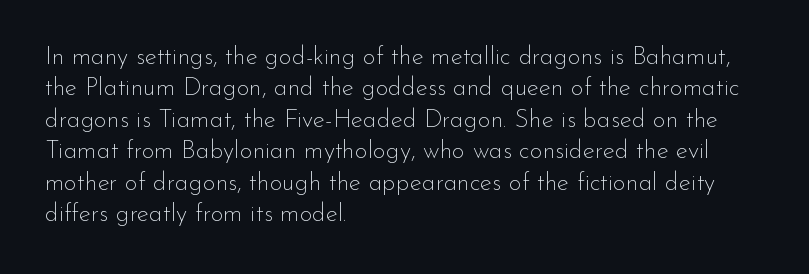
The image shows 25 px text type, upright; set left-aligned, normal line spacing (1.26x), normal letter spacing, not underlined.
